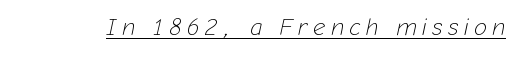
Q: Is the text bold? A: No.
Q: Is the text italic (slanted)? A: Yes, it leans right by about 12 degrees.
Q: Is the text underlined? A: Yes.
Q: Is the spacing between letters normal or unusually wide? A: Unusually wide.
